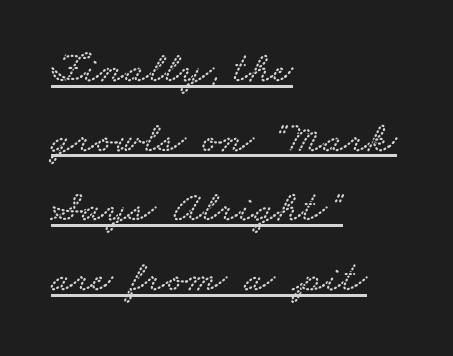
The image shows 44 px wide serif type; set left-aligned, normal line spacing (1.58x), normal letter spacing, underlined; low stroke contrast and a small x-height.
